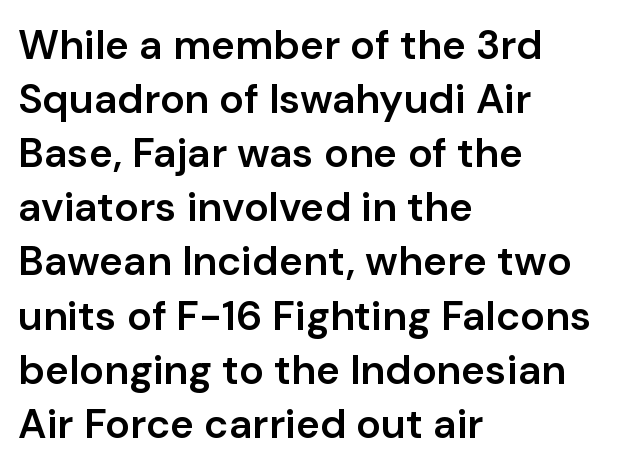
The image shows 41 px semibold sans-serif type, upright; set left-aligned, normal line spacing (1.32x), normal letter spacing, not underlined; low stroke contrast and a medium x-height.
